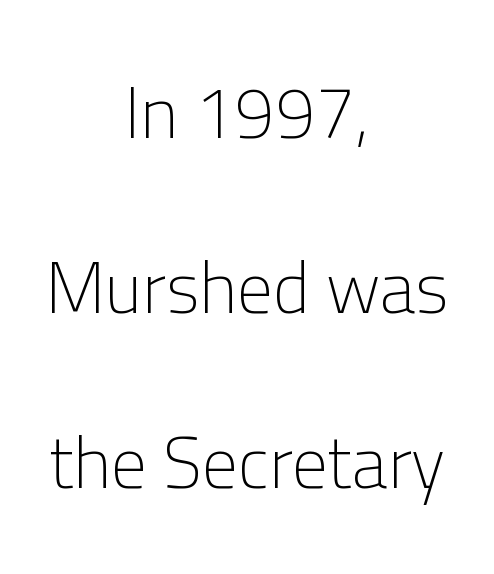
Unlike a traditional serif, this face leaves its strokes unadorned. Nobody drew a line under any word here. Standard letterfit; no display-style spreading of the glyphs. This sample trades compactness for vertical openness between lines. Posture: upright roman.
